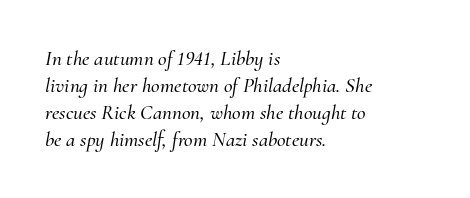
The image shows 21 px text type, italic (leaning right); set left-aligned, normal line spacing (1.28x), normal letter spacing, not underlined.
